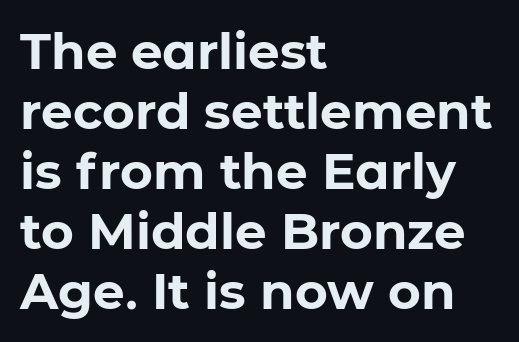
Q: Is the text bold? A: Yes.
Q: Is the text italic (slanted)? A: No, it is upright.
Q: Is the typeface a serif or a sans-serif typeface? A: Sans-serif.
Q: Is the text underlined? A: No.
Q: How is the paragraph aligned? A: Left-aligned.
Q: Is the spacing between letters normal or unusually wide? A: Normal.
Q: Width (condensed, normal, or wide)? A: Normal.
Q: Stroke contrast? A: Low.
Q: x-height? A: Medium.
Q: Monospaced? A: No.
